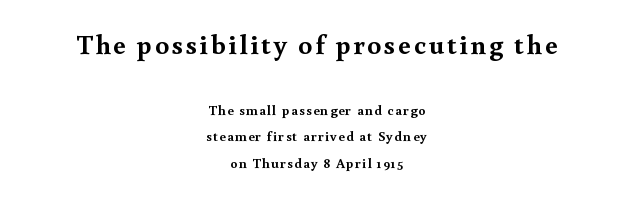
{"serif": "yes", "italic": "no", "bold": "yes", "weight": "semibold", "width": "normal", "x_height": "small", "monospaced": "no", "underline": "no", "align": "center", "line_spacing_ratio": 1.88, "larger_block": "first", "size_ratio": 2.0, "glyph_px": 28}
